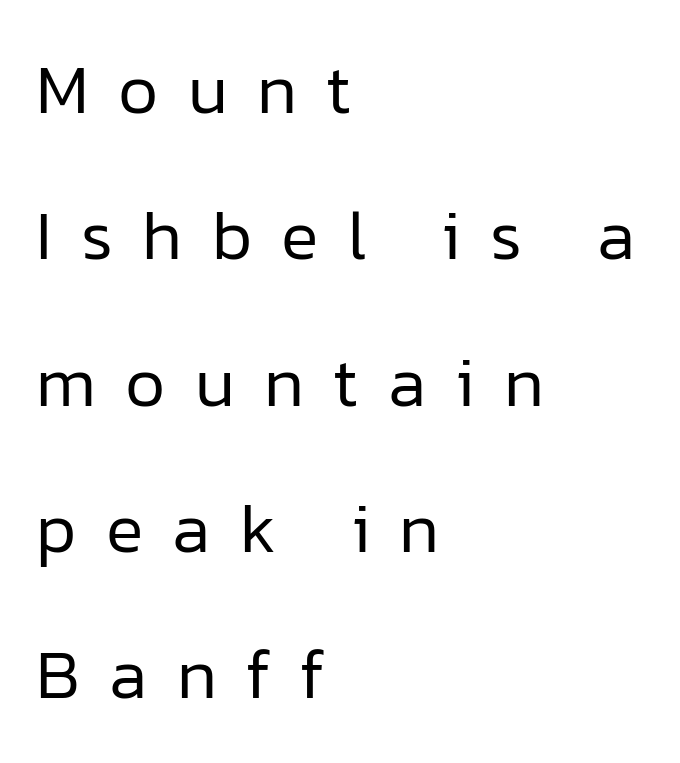
Q: Is the text bold? A: No.
Q: Is the text italic (slanted)? A: No, it is upright.
Q: Is the typeface a serif or a sans-serif typeface? A: Sans-serif.
Q: Is the text underlined? A: No.
Q: How is the paragraph aligned? A: Left-aligned.
Q: Is the spacing between letters normal or unusually wide? A: Unusually wide.
Q: Is the spacing between lines tight, normal or loose? A: Loose.
Q: Width (condensed, normal, or wide)? A: Normal.
Q: Stroke contrast? A: Low.
Q: x-height? A: Medium.
Q: Monospaced? A: No.
